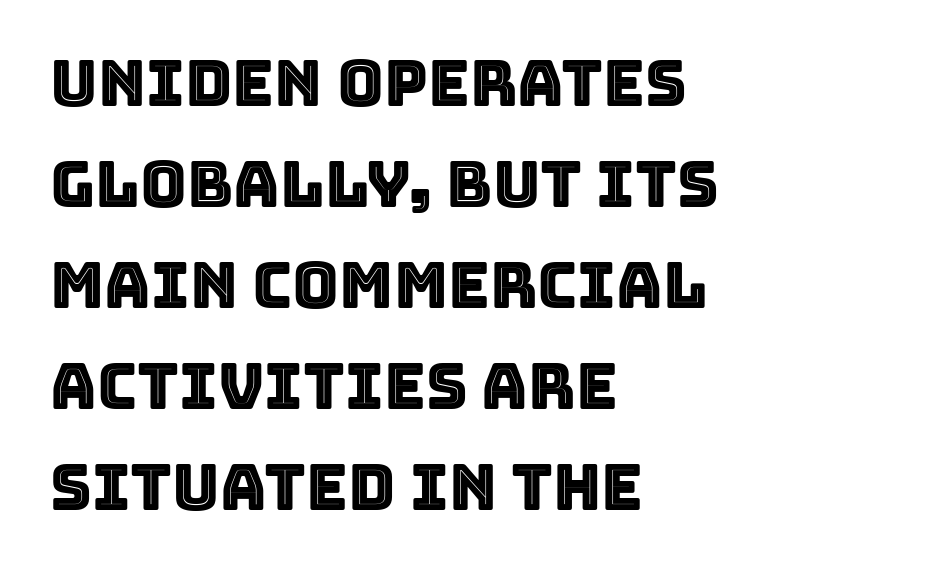
Beneath every word, the page is bare. Quick note: not italic, upright. Is this a fixed-width face? No — the glyphs have proportional, varying widths. Teacher's note: observe the even left margin — that is flush-left alignment. Honestly, the row spacing looks completely unremarkable. The rendering keeps characters at their native spacing.
